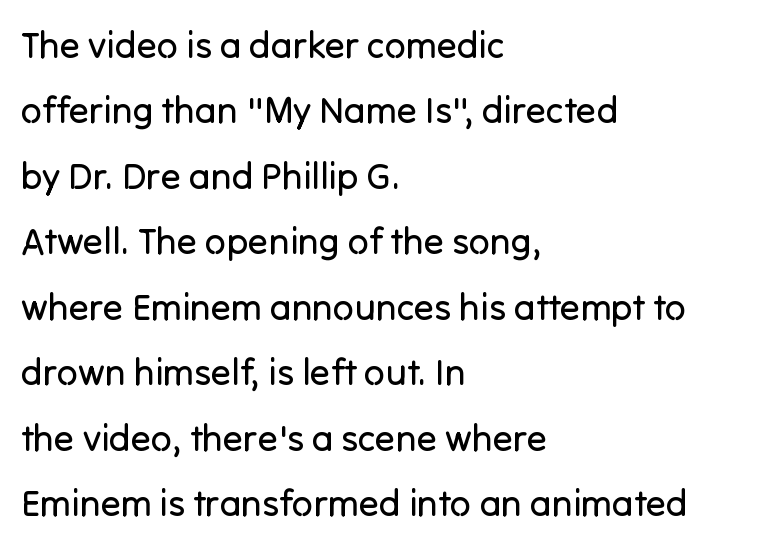
The image shows 37 px regular-weight sans-serif type, upright; set left-aligned, line spacing 1.77x, normal letter spacing, not underlined; low stroke contrast and a medium x-height.
